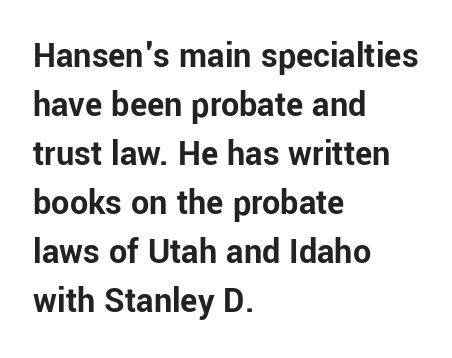
Q: Is the text bold? A: Yes.
Q: Is the text italic (slanted)? A: No, it is upright.
Q: Is the typeface a serif or a sans-serif typeface? A: Sans-serif.
Q: Is the text underlined? A: No.
Q: How is the paragraph aligned? A: Left-aligned.
Q: Is the spacing between letters normal or unusually wide? A: Normal.
Q: Is the spacing between lines tight, normal or loose? A: Normal.
Q: Width (condensed, normal, or wide)? A: Normal.
Q: Stroke contrast? A: Low.
Q: x-height? A: Medium.
Q: Monospaced? A: No.
